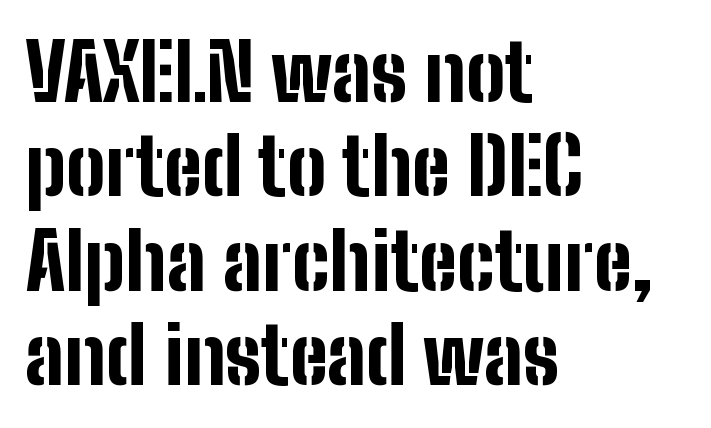
The image shows 78 px bold, condensed sans-serif type, upright; set left-aligned, line spacing 1.21x, normal letter spacing, not underlined; low stroke contrast and a medium x-height.
